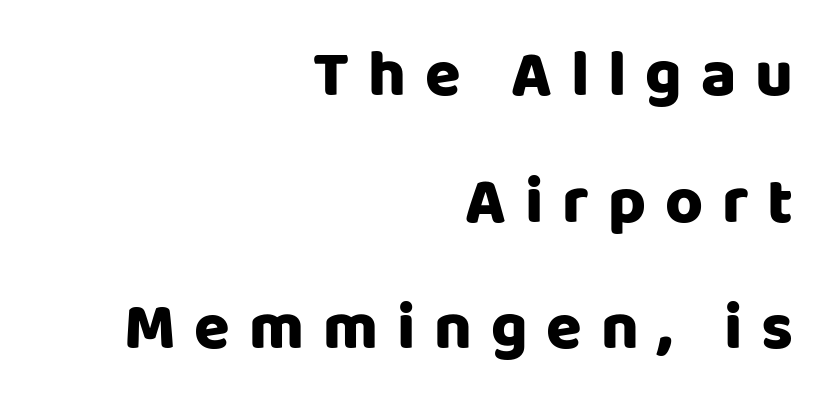
If you measured baseline to baseline, you'd find a long distance. Spacing verdict: proportional, widths tailored to each character. Weight: bold. Nope, no serifs anywhere on these letters. These lines were composed using upright roman letters.
